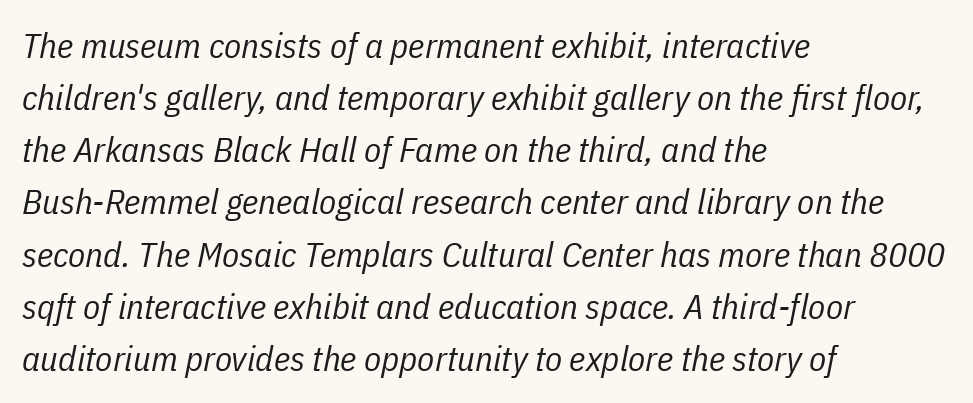
{"italic": "yes", "lean": "right", "slant_degrees": 11, "bold": "no", "weight": "regular", "width": "condensed", "stroke_contrast": "low", "x_height": "medium", "monospaced": "no", "underline": "no", "align": "left", "line_spacing": "normal", "line_spacing_ratio": 1.49, "letter_spacing": "normal", "letter_spacing_em": 0.0, "glyph_px": 35}
